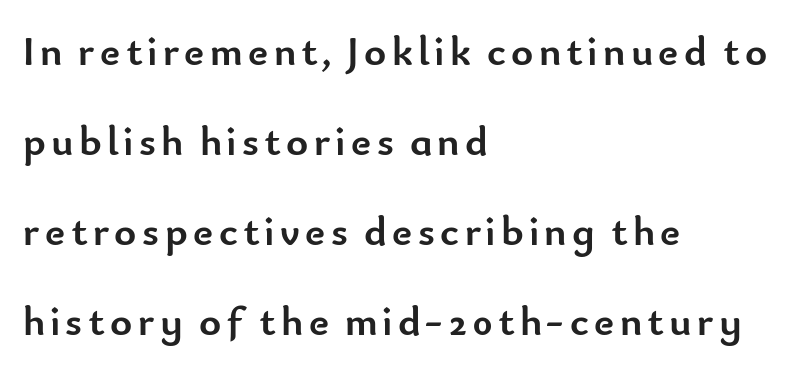
The image shows 42 px semibold sans-serif type, upright; set left-aligned, loose line spacing (2.14x), not underlined; low stroke contrast and a small x-height.
